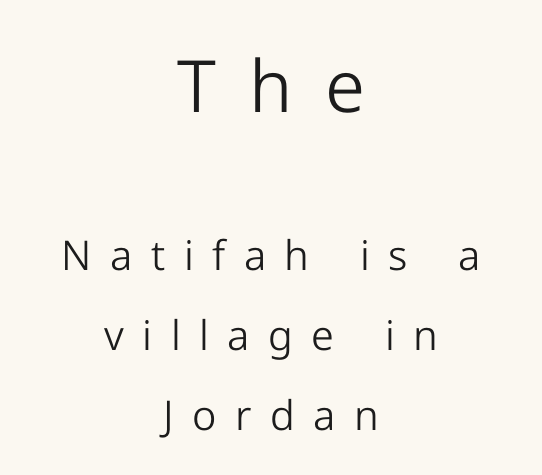
Q: Is the text bold? A: No.
Q: Is the text italic (slanted)? A: No, it is upright.
Q: Is the typeface a serif or a sans-serif typeface? A: Sans-serif.
Q: Is the text underlined? A: No.
Q: How is the paragraph aligned? A: Centered.
Q: Is the spacing between letters normal or unusually wide? A: Unusually wide.
Q: Is the spacing between lines tight, normal or loose? A: Loose.
Q: Which block of text is set in a larger size, the first (top) or the second (bottom)? A: The first (top) one.
Q: Width (condensed, normal, or wide)? A: Normal.
Q: Stroke contrast? A: Low.
Q: x-height? A: Medium.
Q: Monospaced? A: No.
